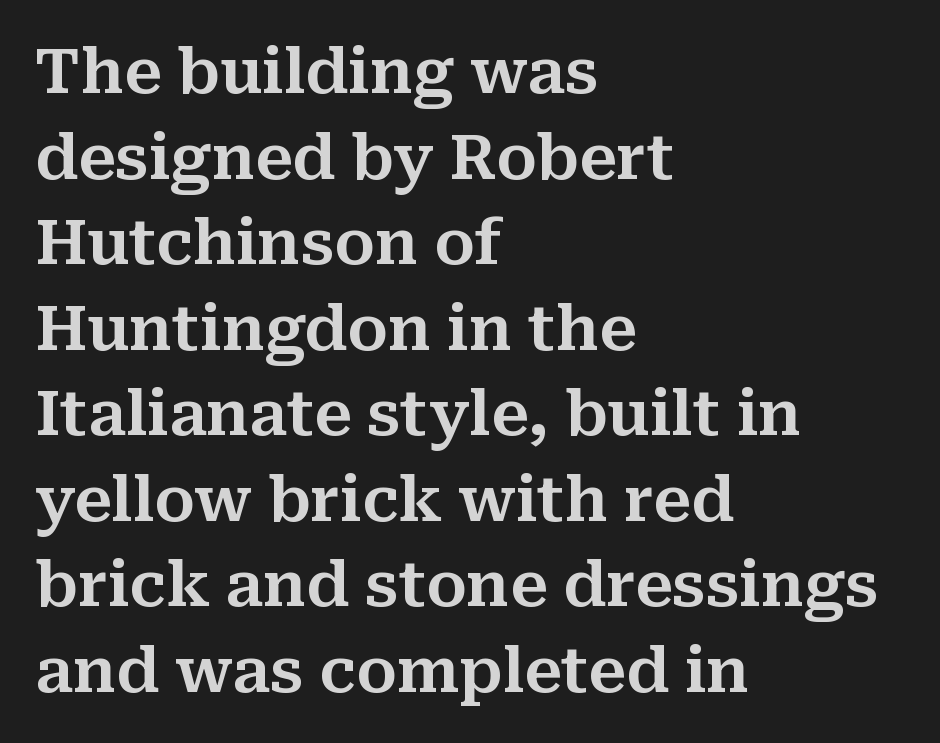
Every row of glyphs begins at an identical x-position on the left. How would I describe the line gaps? Plain and ordinary. Posture: vertical. The passage shown is typeset with a serif family.
